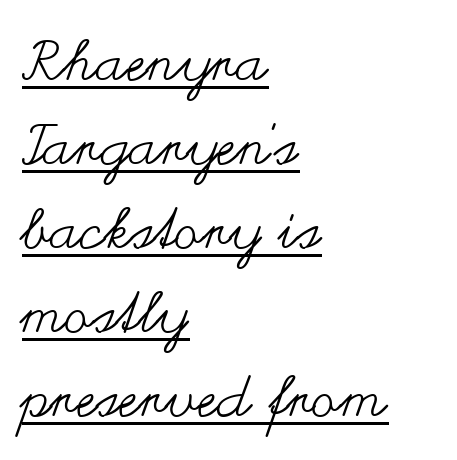
Q: Is the text bold? A: No.
Q: Is the text italic (slanted)? A: Yes.
Q: Is the text underlined? A: Yes.
Q: How is the paragraph aligned? A: Left-aligned.
Q: Is the spacing between letters normal or unusually wide? A: Normal.
Q: Is the spacing between lines tight, normal or loose? A: Normal.
Q: Width (condensed, normal, or wide)? A: Wide.
Q: Stroke contrast? A: Medium.
Q: x-height? A: Small.
Q: Monospaced? A: No.
